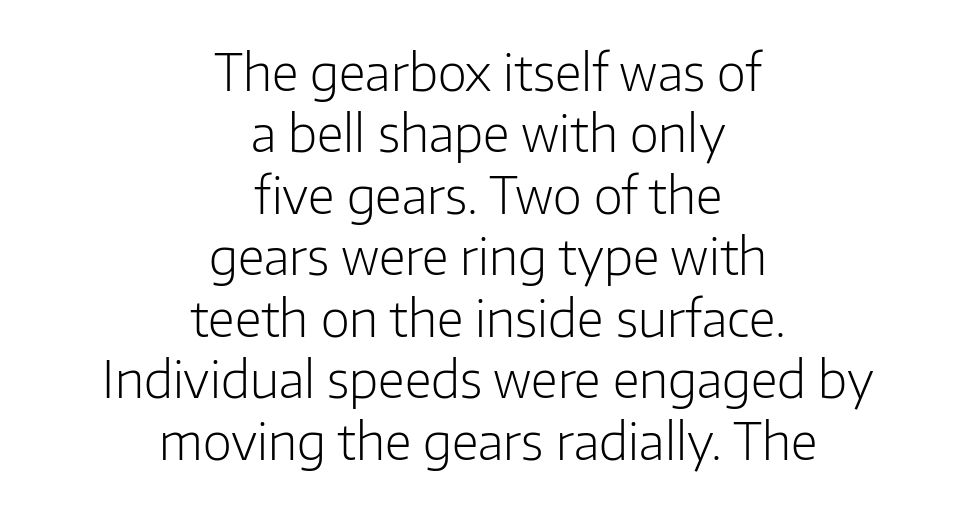
{"serif": "no", "italic": "no", "bold": "no", "weight": "light", "width": "normal", "stroke_contrast": "low", "x_height": "medium", "monospaced": "no", "underline": "no", "align": "center", "line_spacing_ratio": 1.23, "letter_spacing": "normal", "letter_spacing_em": 0.0, "glyph_px": 50}
